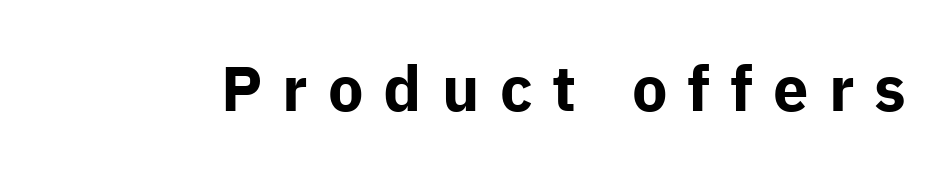
Q: Is the text bold? A: Yes.
Q: Is the text italic (slanted)? A: No, it is upright.
Q: Is the typeface a serif or a sans-serif typeface? A: Sans-serif.
Q: Is the text underlined? A: No.
Q: Is the spacing between letters normal or unusually wide? A: Unusually wide.
Q: Width (condensed, normal, or wide)? A: Normal.
Q: Stroke contrast? A: Low.
Q: x-height? A: Medium.
Q: Monospaced? A: No.
